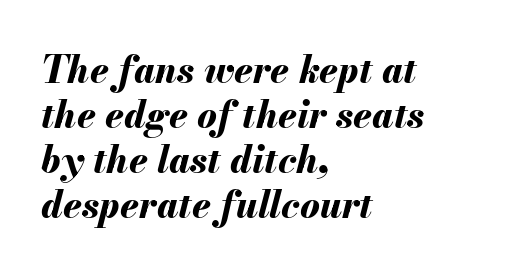
Q: Is the text bold? A: Yes.
Q: Is the text italic (slanted)? A: Yes, it leans right by about 13 degrees.
Q: Is the text underlined? A: No.
Q: How is the paragraph aligned? A: Left-aligned.
Q: Is the spacing between letters normal or unusually wide? A: Normal.
Q: Width (condensed, normal, or wide)? A: Normal.
Q: Stroke contrast? A: Medium.
Q: x-height? A: Small.
Q: Monospaced? A: No.
